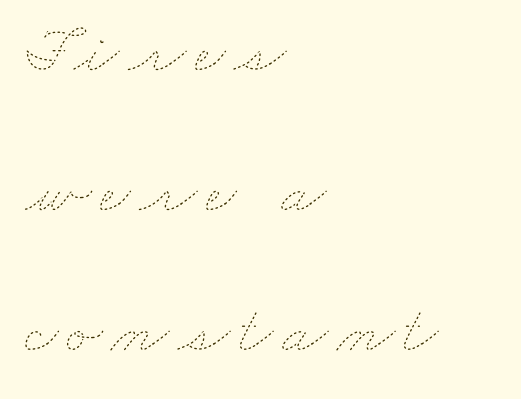
Q: Is the text bold? A: No.
Q: Is the text underlined? A: No.
Q: How is the paragraph aligned? A: Left-aligned.
Q: Is the spacing between lines tight, normal or loose? A: Loose.
Q: Width (condensed, normal, or wide)? A: Wide.
Q: Stroke contrast? A: Low.
Q: x-height? A: Small.
Q: Monospaced? A: No.
